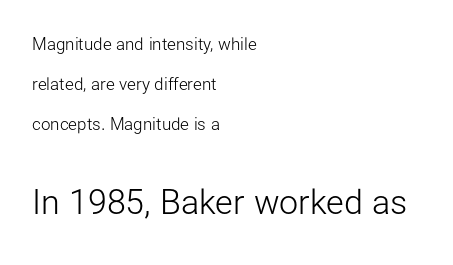
The image shows 34 px light sans-serif type, upright; set left-aligned, loose line spacing (2.34x), normal letter spacing, not underlined; the second (bottom) block is 2.0x larger; low stroke contrast and a medium x-height.
